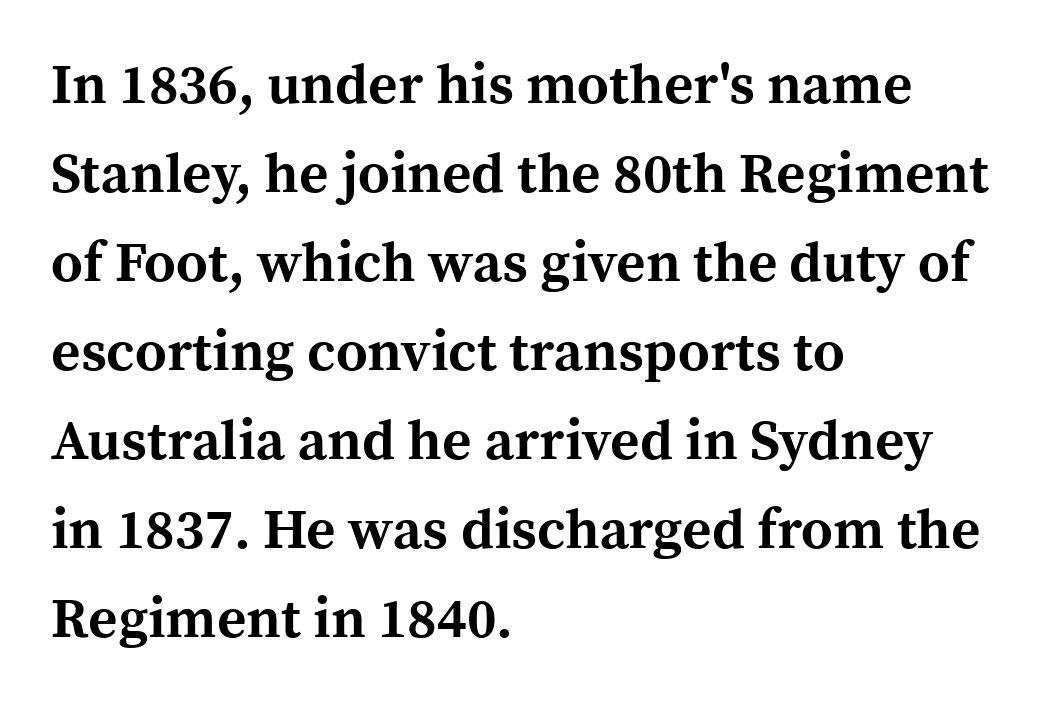
{"serif": "yes", "italic": "no", "bold": "yes", "weight": "bold", "width": "normal", "x_height": "medium", "monospaced": "no", "underline": "no", "align": "left", "line_spacing": "normal", "line_spacing_ratio": 1.59, "letter_spacing": "normal", "letter_spacing_em": 0.0, "glyph_px": 56}
